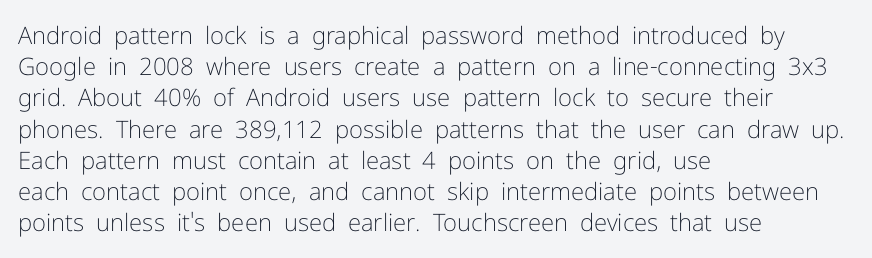
The ragged edge is on the right, which tells us the setting is flush left. The passage shown is not underscored anywhere. These lines were composed using upright roman letters. This sample uses plain, unmodified letter spacing. Reading down the column, the eye jumps a familiar distance to each next line.
